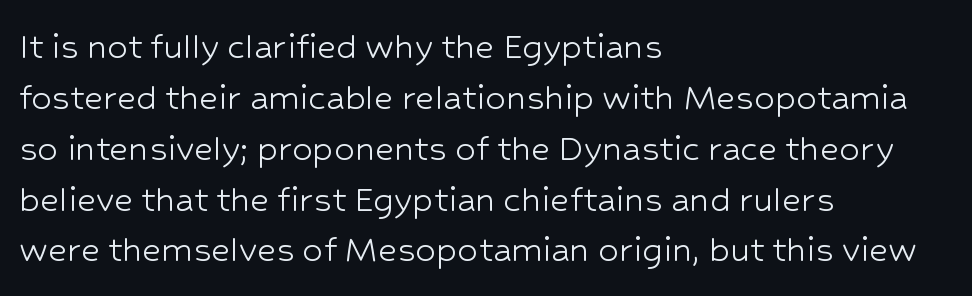
Q: Is the text bold? A: No.
Q: Is the text italic (slanted)? A: No, it is upright.
Q: Is the typeface a serif or a sans-serif typeface? A: Sans-serif.
Q: Is the text underlined? A: No.
Q: How is the paragraph aligned? A: Left-aligned.
Q: Is the spacing between letters normal or unusually wide? A: Normal.
Q: Width (condensed, normal, or wide)? A: Normal.
Q: Stroke contrast? A: Low.
Q: x-height? A: Medium.
Q: Monospaced? A: No.
